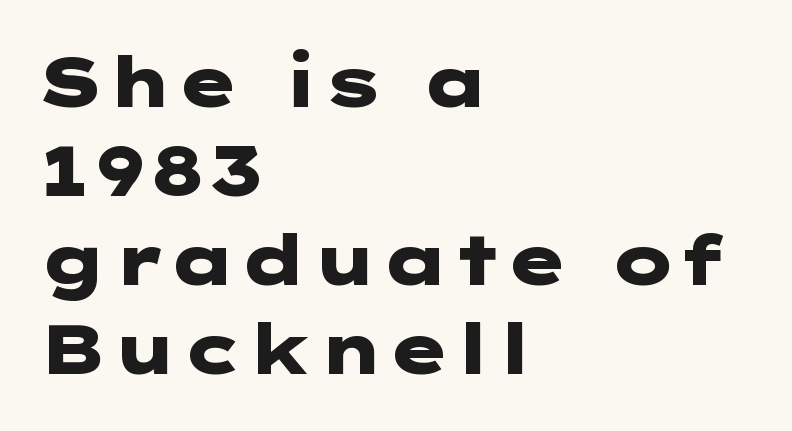
The image shows 69 px heavy, wide sans-serif type, upright; set left-aligned, normal line spacing (1.29x), normal letter spacing, not underlined; low stroke contrast and a medium x-height.
